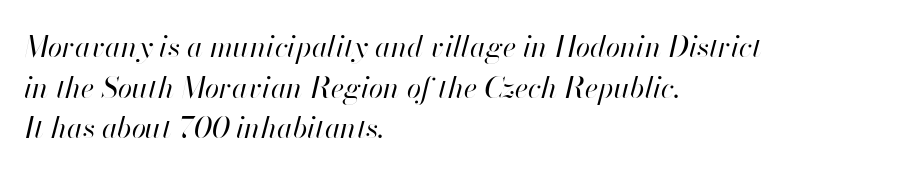
{"italic": "yes", "lean": "right", "slant_degrees": 13, "bold": "no", "weight": "regular", "width": "normal", "stroke_contrast": "high", "x_height": "small", "monospaced": "no", "underline": "no", "align": "left", "line_spacing": "normal", "line_spacing_ratio": 1.4, "letter_spacing": "normal", "letter_spacing_em": 0.0, "glyph_px": 29}
